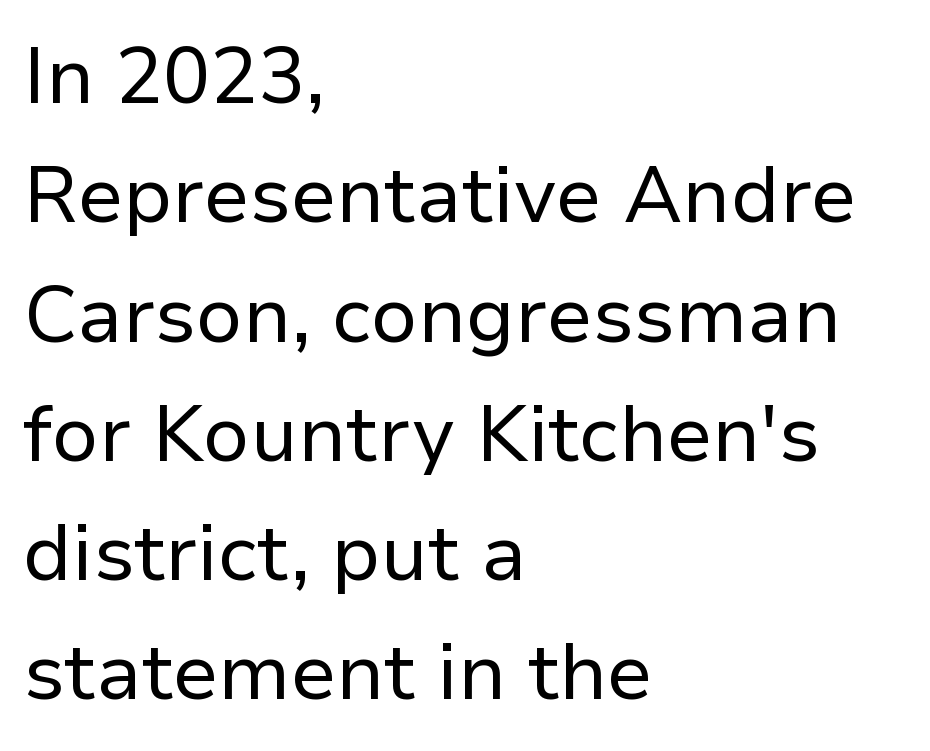
Typographically, this falls in the sans-serif category. Leading matches the norm, producing a regular column. Do the characters align in a grid? No, the font is proportional. Short and long lines alike share a common starting point at left.
